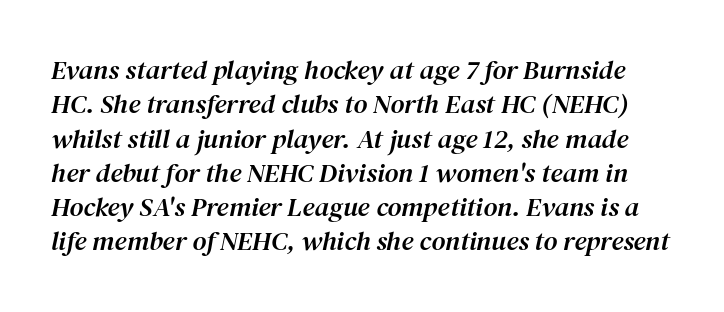
The image shows 27 px text type, italic (leaning right); set normal line spacing (1.27x), normal letter spacing, not underlined.
